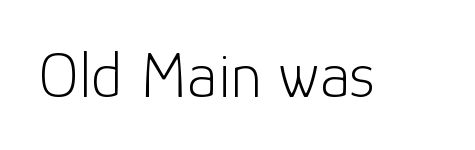
{"serif": "no", "italic": "no", "bold": "no", "weight": "light", "width": "normal", "stroke_contrast": "low", "x_height": "medium", "monospaced": "no", "underline": "no", "letter_spacing": "normal", "letter_spacing_em": 0.0, "glyph_px": 65}
